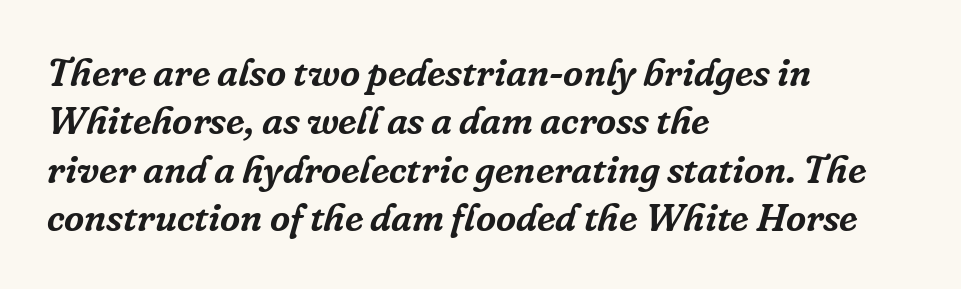
Q: Is the text italic (slanted)? A: Yes, it leans right by about 16 degrees.
Q: Is the typeface a serif or a sans-serif typeface? A: Serif.
Q: Is the text underlined? A: No.
Q: How is the paragraph aligned? A: Left-aligned.
Q: Is the spacing between letters normal or unusually wide? A: Normal.
Q: Width (condensed, normal, or wide)? A: Normal.
Q: Stroke contrast? A: Low.
Q: x-height? A: Medium.
Q: Monospaced? A: No.
